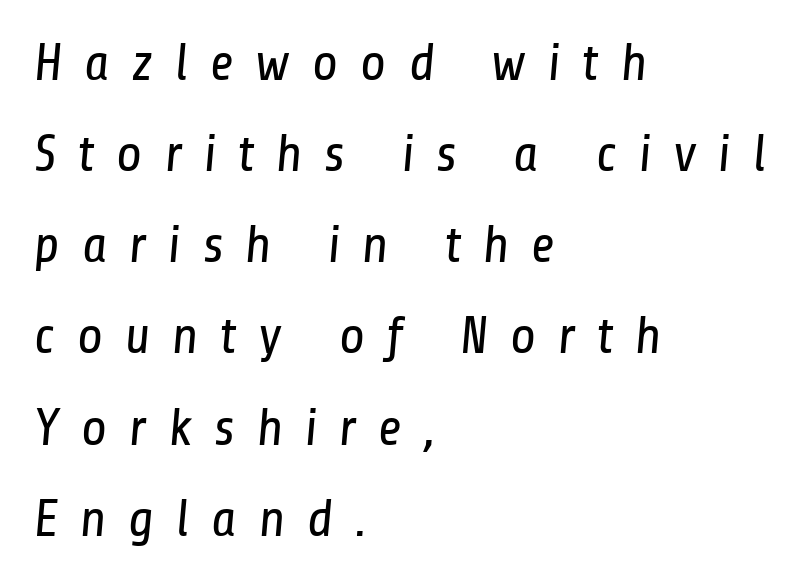
The image shows 53 px regular-weight, condensed sans-serif type; set left-aligned, line spacing 1.72x, unusually wide letter spacing (+0.4 em), not underlined; low stroke contrast and a medium x-height.
